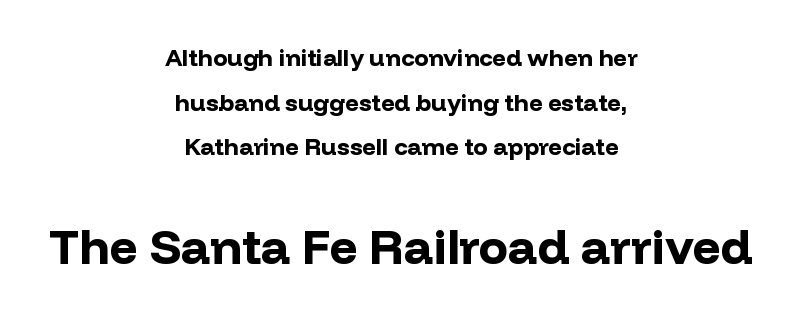
The image shows 49 px bold sans-serif type, upright; set centered, line spacing 1.86x, normal letter spacing, not underlined; the second (bottom) block is 2.04x larger; low stroke contrast and a medium x-height.
